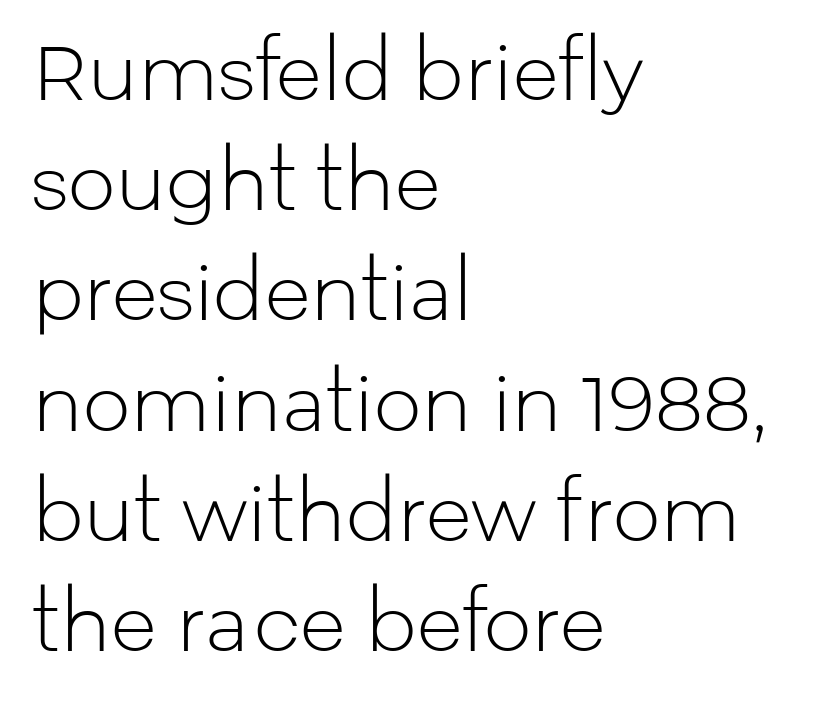
The image shows 76 px light sans-serif type, upright; set left-aligned, normal line spacing (1.45x), normal letter spacing, not underlined; low stroke contrast and a medium x-height.
